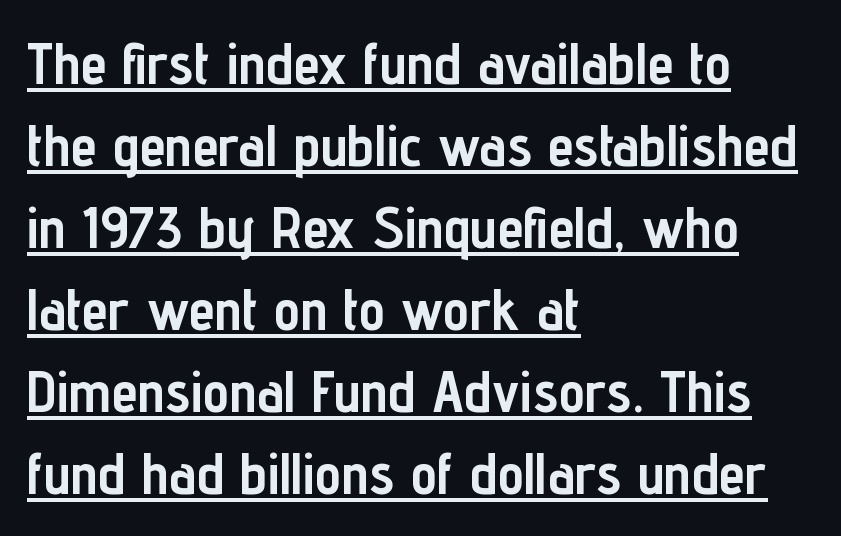
The image shows 59 px semibold, condensed sans-serif type, upright; set left-aligned, normal line spacing (1.39x), normal letter spacing, underlined; low stroke contrast and a medium x-height.
